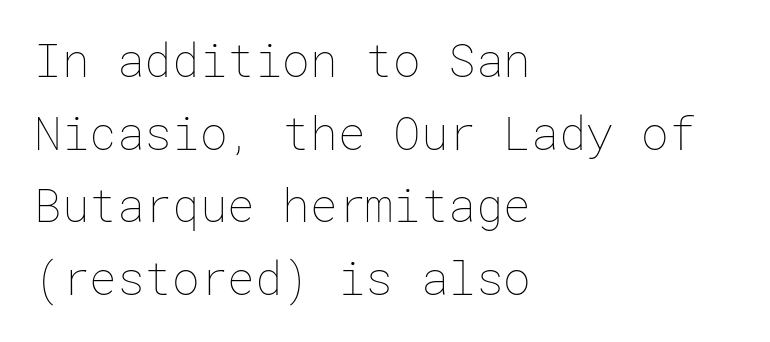
{"italic": "no", "bold": "no", "weight": "thin", "width": "normal", "stroke_contrast": "low", "x_height": "medium", "underline": "no", "align": "left", "line_spacing": "normal", "line_spacing_ratio": 1.58, "letter_spacing": "normal", "letter_spacing_em": 0.0, "glyph_px": 46}
